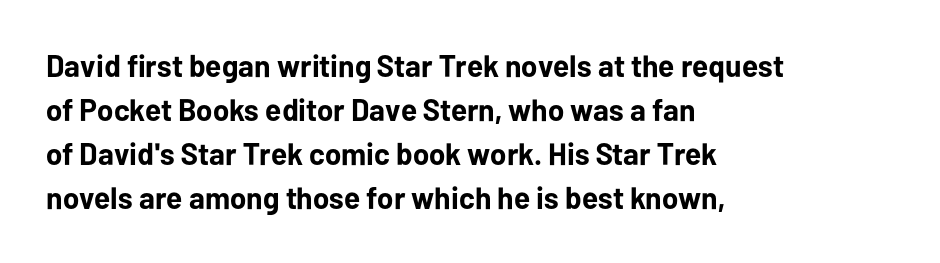
{"serif": "no", "italic": "no", "bold": "yes", "weight": "bold", "width": "normal", "stroke_contrast": "low", "x_height": "medium", "monospaced": "no", "underline": "no", "align": "left", "line_spacing": "normal", "line_spacing_ratio": 1.42, "letter_spacing": "normal", "letter_spacing_em": 0.0, "glyph_px": 31}
